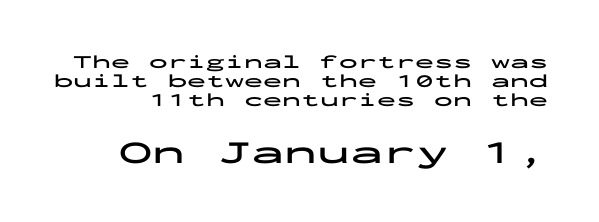
Looks like terminal output: every glyph gets an equal slot. Honestly, there is no underline to notice here at all. How would I describe the line gaps? Narrow and economical. Nobody touched the tracking dial on this one. Typesetter's note — lower block bumped up in size, upper block left smaller. The face used here is a sans, in the tradition of grotesques and geometrics.
